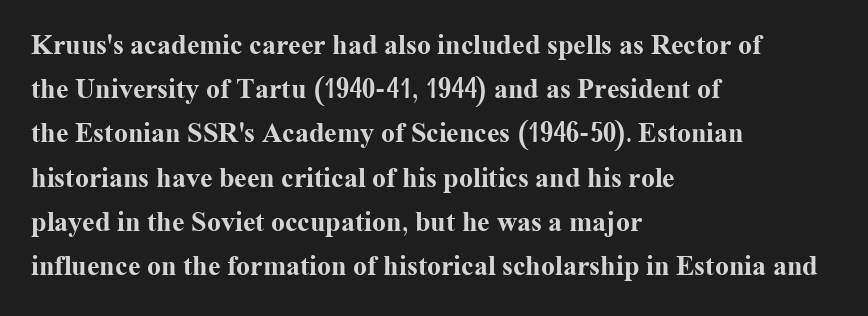
{"serif": "yes", "italic": "no", "bold": "yes", "weight": "bold", "width": "normal", "stroke_contrast": "medium", "x_height": "medium", "monospaced": "no", "underline": "no", "align": "left", "line_spacing": "normal", "line_spacing_ratio": 1.58, "letter_spacing": "normal", "letter_spacing_em": 0.0, "glyph_px": 28}
